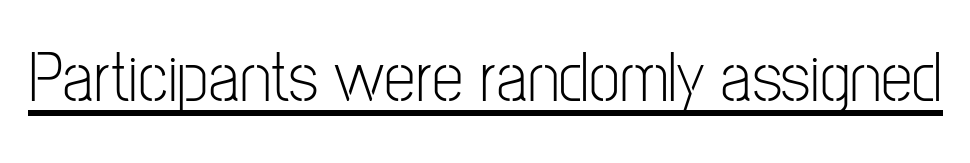
The string is rendered with underlining switched on. Caption: face not bold, strokes unweighted. The lettering stays uniformly vertical, giving the passage a roman look. The glyphs in this specimen are sans serif. Varying glyph widths throughout — classic text-font behaviour. These lines keep a tight, regular rhythm from letter to letter.
